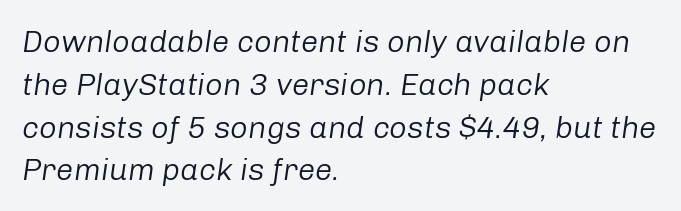
The letters look calm and open, with moderate or lighter stems. Interline gaps are of average width in this sample. The passage shown has conventional tracking throughout. Rendered with sloped, italic letterforms. Think of a printed novel: that variable character pitch is what you see here. The compositor pushed each line to the left boundary.
